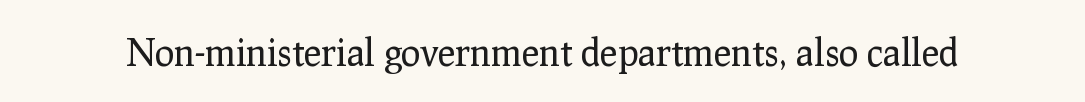
{"serif": "yes", "italic": "no", "bold": "no", "weight": "regular", "width": "normal", "stroke_contrast": "low", "x_height": "medium", "monospaced": "no", "underline": "no", "letter_spacing": "normal", "letter_spacing_em": 0.0, "glyph_px": 37}
